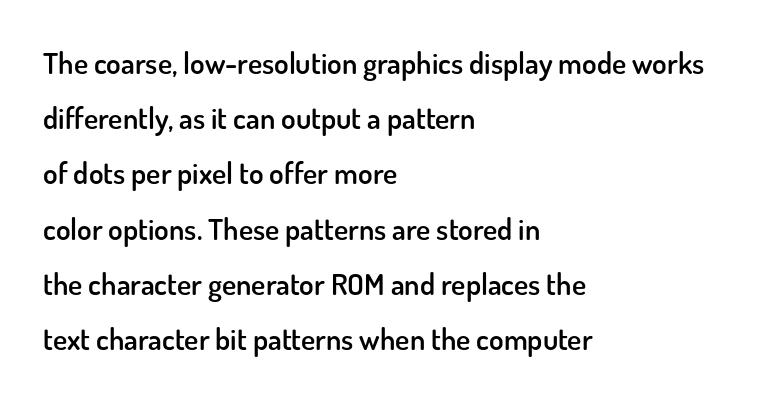
The letters sit at their default tracking, neither squeezed nor spread. The sample has been set in demibold, a notch under bold. Character widths vary here, with narrow letters taking less room than wide ones. Is this a sans? Yes — the strokes have no serifs.
